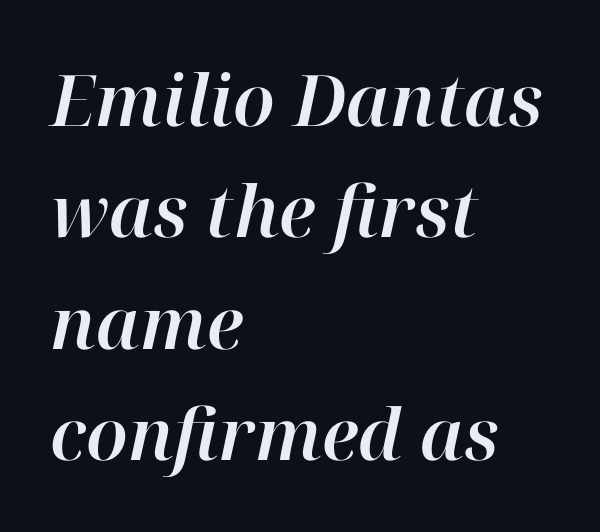
{"italic": "yes", "lean": "right", "slant_degrees": 12, "width": "normal", "stroke_contrast": "high", "x_height": "medium", "monospaced": "no", "underline": "no", "align": "left", "line_spacing": "normal", "line_spacing_ratio": 1.57, "letter_spacing": "normal", "letter_spacing_em": 0.0, "glyph_px": 71}
